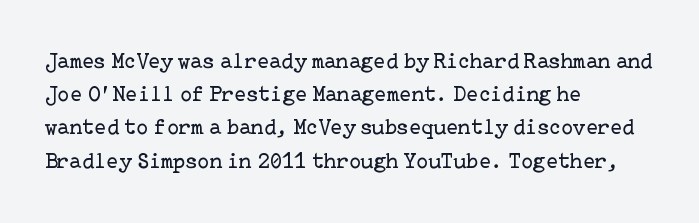
{"italic": "no", "bold": "no", "underline": "no", "align": "left", "line_spacing": "normal", "line_spacing_ratio": 1.51, "letter_spacing": "normal", "letter_spacing_em": 0.0, "glyph_px": 22}
